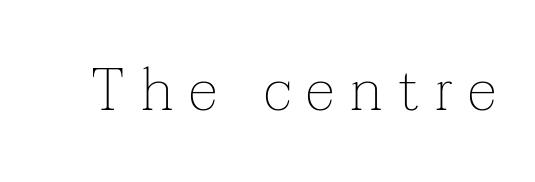
{"serif": "yes", "italic": "no", "bold": "no", "weight": "thin", "width": "normal", "stroke_contrast": "low", "x_height": "medium", "monospaced": "no", "underline": "no", "letter_spacing": "wide", "letter_spacing_em": 0.26, "glyph_px": 60}
